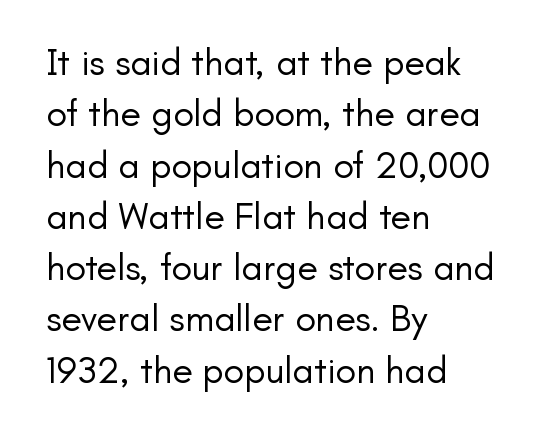
{"serif": "no", "italic": "no", "bold": "no", "weight": "regular", "width": "normal", "stroke_contrast": "low", "x_height": "small", "monospaced": "no", "underline": "no", "align": "left", "line_spacing": "normal", "line_spacing_ratio": 1.35, "letter_spacing": "normal", "letter_spacing_em": 0.0, "glyph_px": 38}
